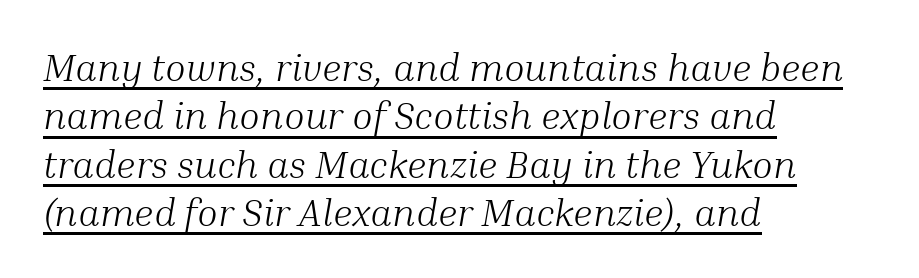
The image shows 38 px light serif type, italic (leaning right); set left-aligned, normal line spacing (1.27x), normal letter spacing, underlined; medium stroke contrast and a medium x-height.
